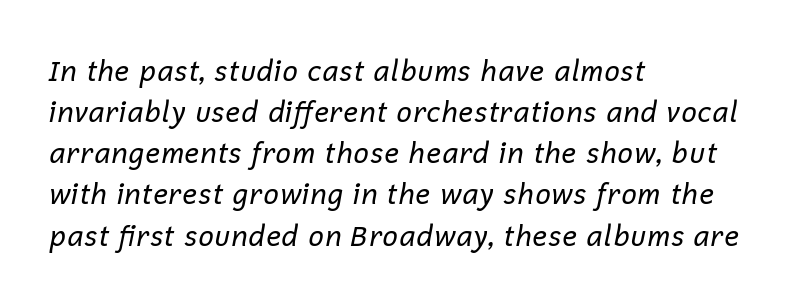
The specimen reads as italic at a glance. Looks like regular typesetting: each glyph gets only the width it needs. The strip under each line holds only bare page. The lines are quadded left. You could call the tracking neutral — neither tight nor loose. In terms of leading, this rendering sits right in the middle.
